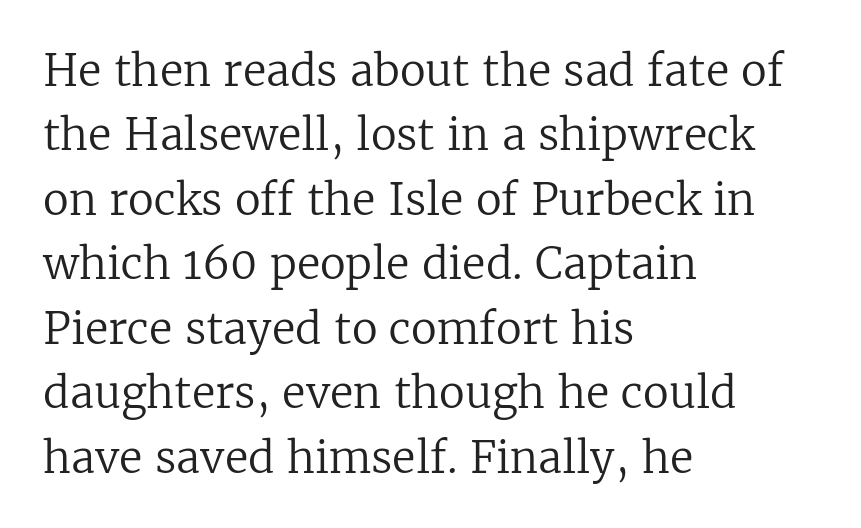
The image shows 43 px regular-weight serif type, upright; set left-aligned, normal line spacing (1.5x), normal letter spacing, not underlined; low stroke contrast and a medium x-height.
